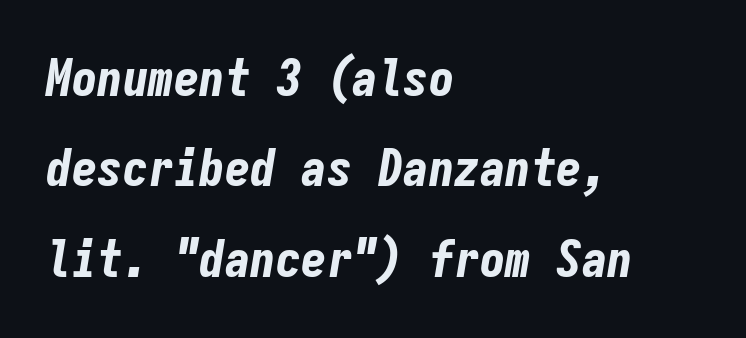
Chunky letters — that's bold for sure. Inter-character spacing is left at the font's built-in metrics. Check the space under the baseline: it is left empty. The face used here is monospaced, like something from a code editor. Slant detected: the letters are inclined. Which margin do the lines hug? The left one — the right edge is uneven.
